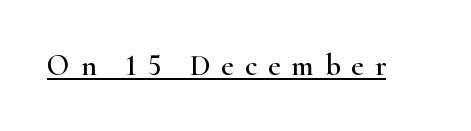
Q: Is the text italic (slanted)? A: No, it is upright.
Q: Is the typeface a serif or a sans-serif typeface? A: Serif.
Q: Is the text underlined? A: Yes.
Q: Is the spacing between letters normal or unusually wide? A: Unusually wide.
Q: Width (condensed, normal, or wide)? A: Wide.
Q: Stroke contrast? A: High.
Q: x-height? A: Small.
Q: Monospaced? A: No.
